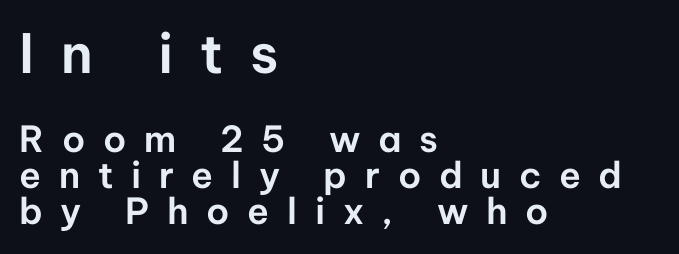
The image shows 54 px sans-serif type, upright; set left-aligned, tight line spacing (1.0x), unusually wide letter spacing (+0.49 em), not underlined; the first (top) block is 1.5x larger; low stroke contrast and a medium x-height.
